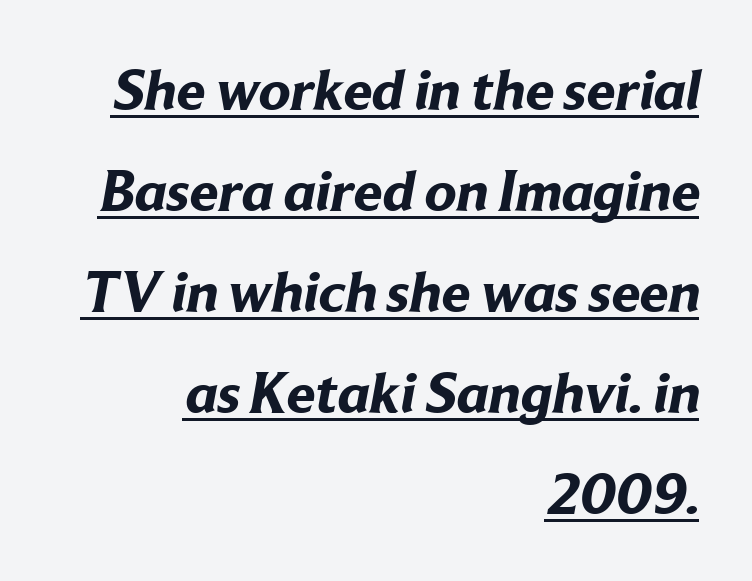
{"serif": "no", "bold": "yes", "weight": "bold", "width": "normal", "stroke_contrast": "low", "x_height": "medium", "monospaced": "no", "underline": "yes", "align": "right", "line_spacing_ratio": 1.74, "letter_spacing": "normal", "letter_spacing_em": 0.0, "glyph_px": 58}
